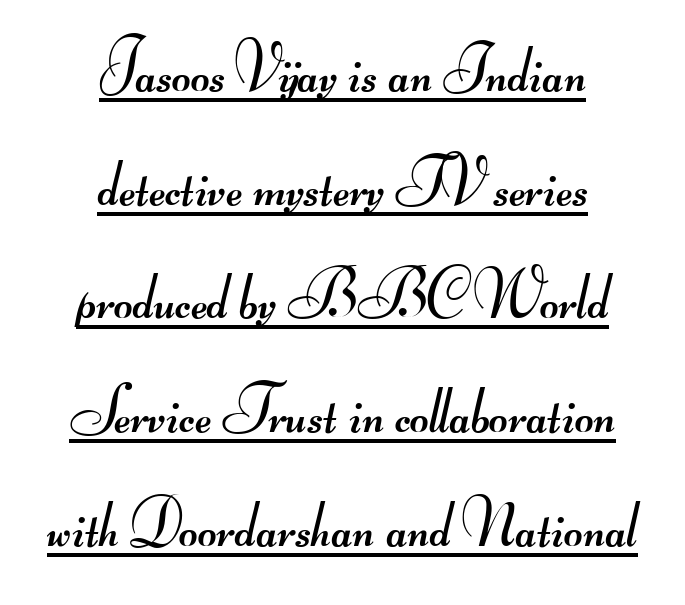
The image shows 65 px regular-weight, wide sans-serif type; set centered, line spacing 1.75x, normal letter spacing, underlined; medium stroke contrast.
